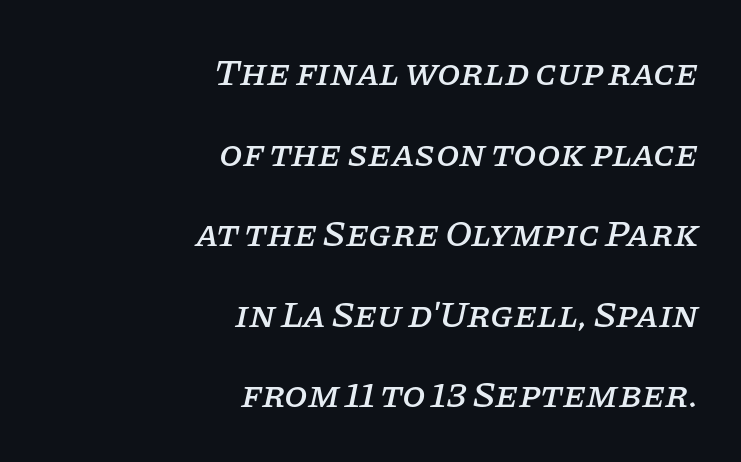
The typography opts for an oblique posture over an upright one. Widely set lines give the paragraph a tall, airy silhouette. Here the glyphs are tracked normally, forming tight word shapes. The passage is arranged like a letterhead date or caption credit — flush right.
